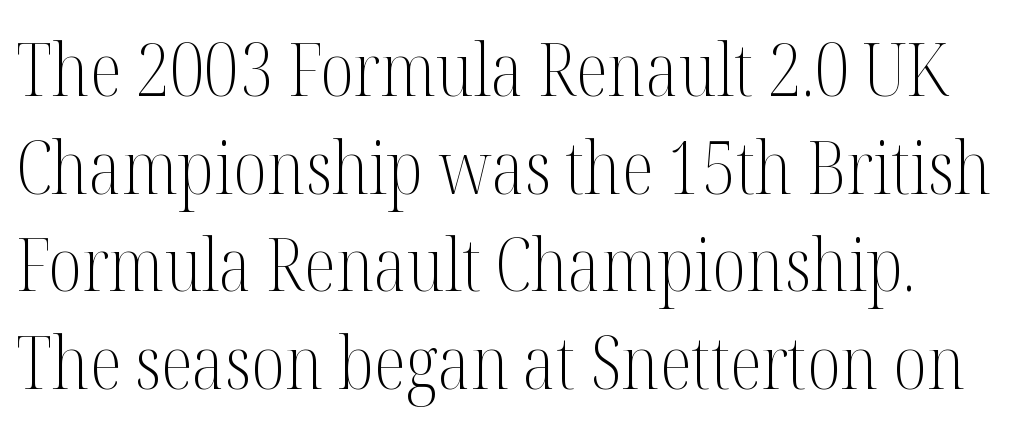
This sample keeps an unexceptional amount of space between lines. Is this a fixed-width face? No — the glyphs have proportional, varying widths. A typesetter would call this zero additional tracking. Yep, those are serifs on the letters.
